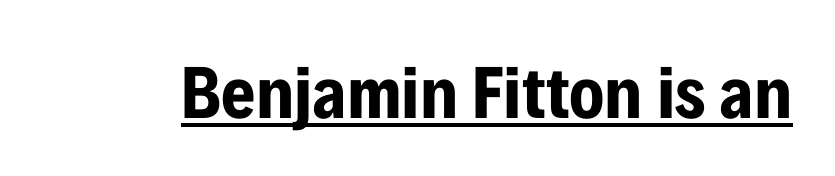
The image shows 74 px bold, condensed sans-serif type, upright; set normal letter spacing, underlined; low stroke contrast and a medium x-height.
